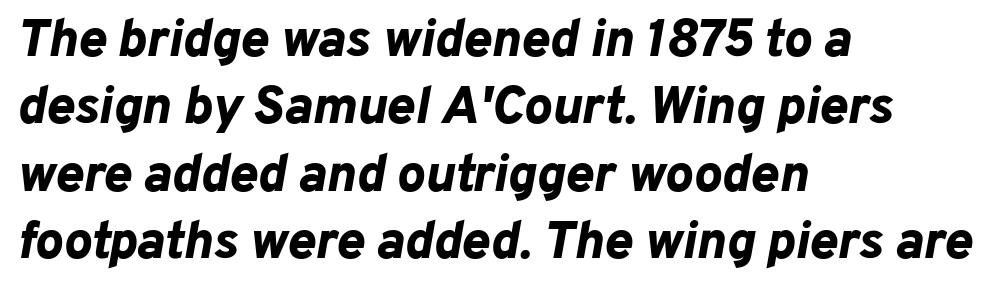
Q: Is the text bold? A: Yes.
Q: Is the text italic (slanted)? A: Yes, it leans right by about 10 degrees.
Q: Is the text underlined? A: No.
Q: How is the paragraph aligned? A: Left-aligned.
Q: Is the spacing between letters normal or unusually wide? A: Normal.
Q: Is the spacing between lines tight, normal or loose? A: Normal.
Q: Width (condensed, normal, or wide)? A: Normal.
Q: Stroke contrast? A: Low.
Q: x-height? A: Medium.
Q: Monospaced? A: No.
